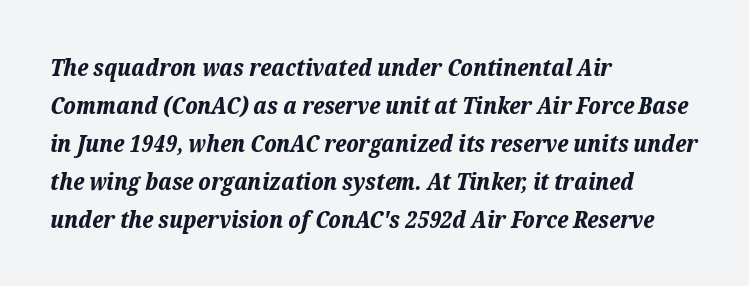
Q: Is the text bold? A: Yes.
Q: Is the text italic (slanted)? A: Yes, it leans right by about 12 degrees.
Q: Is the text underlined? A: No.
Q: How is the paragraph aligned? A: Left-aligned.
Q: Is the spacing between letters normal or unusually wide? A: Normal.
Q: Is the spacing between lines tight, normal or loose? A: Normal.
